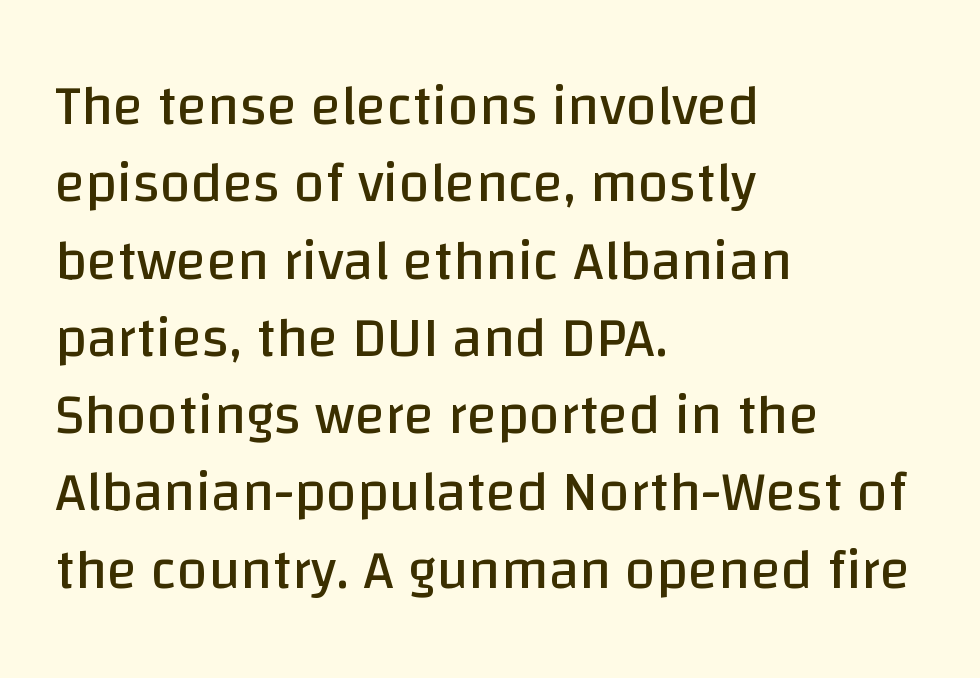
Q: Is the text bold? A: No.
Q: Is the text italic (slanted)? A: No, it is upright.
Q: Is the typeface a serif or a sans-serif typeface? A: Sans-serif.
Q: Is the text underlined? A: No.
Q: How is the paragraph aligned? A: Left-aligned.
Q: Is the spacing between letters normal or unusually wide? A: Normal.
Q: Is the spacing between lines tight, normal or loose? A: Normal.
Q: Width (condensed, normal, or wide)? A: Normal.
Q: Stroke contrast? A: Low.
Q: x-height? A: Large.
Q: Monospaced? A: No.
